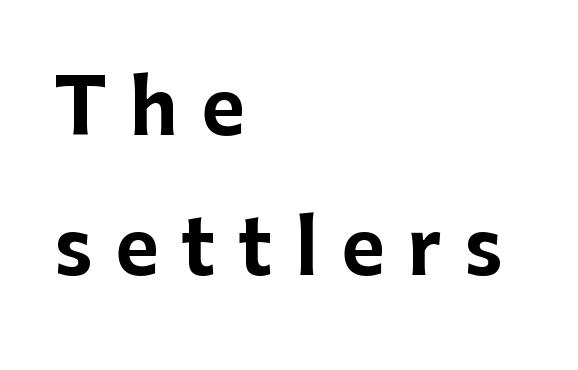
{"serif": "no", "italic": "no", "bold": "yes", "weight": "bold", "width": "normal", "stroke_contrast": "low", "x_height": "medium", "monospaced": "no", "underline": "no", "align": "left", "line_spacing_ratio": 1.87, "letter_spacing": "wide", "letter_spacing_em": 0.3, "glyph_px": 75}
